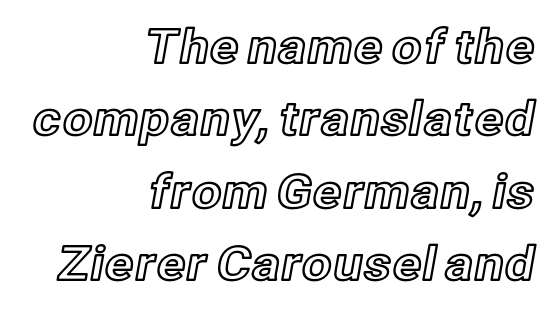
{"width": "normal", "x_height": "medium", "monospaced": "no", "underline": "no", "align": "right", "line_spacing": "normal", "line_spacing_ratio": 1.54, "letter_spacing": "normal", "letter_spacing_em": 0.0, "glyph_px": 47}
